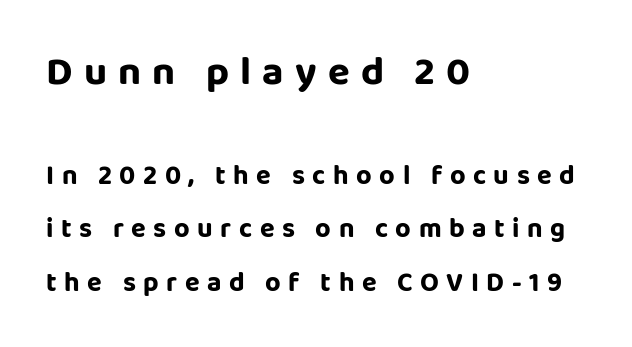
The image shows 40 px sans-serif type, upright; set left-aligned, loose line spacing (1.99x), unusually wide letter spacing (+0.28 em), not underlined; the first (top) block is 1.48x larger; low stroke contrast and a large x-height.
